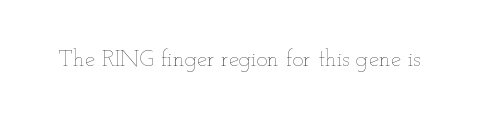
Q: Is the text bold? A: No.
Q: Is the text italic (slanted)? A: No, it is upright.
Q: Is the text underlined? A: No.
Q: Is the spacing between letters normal or unusually wide? A: Normal.
